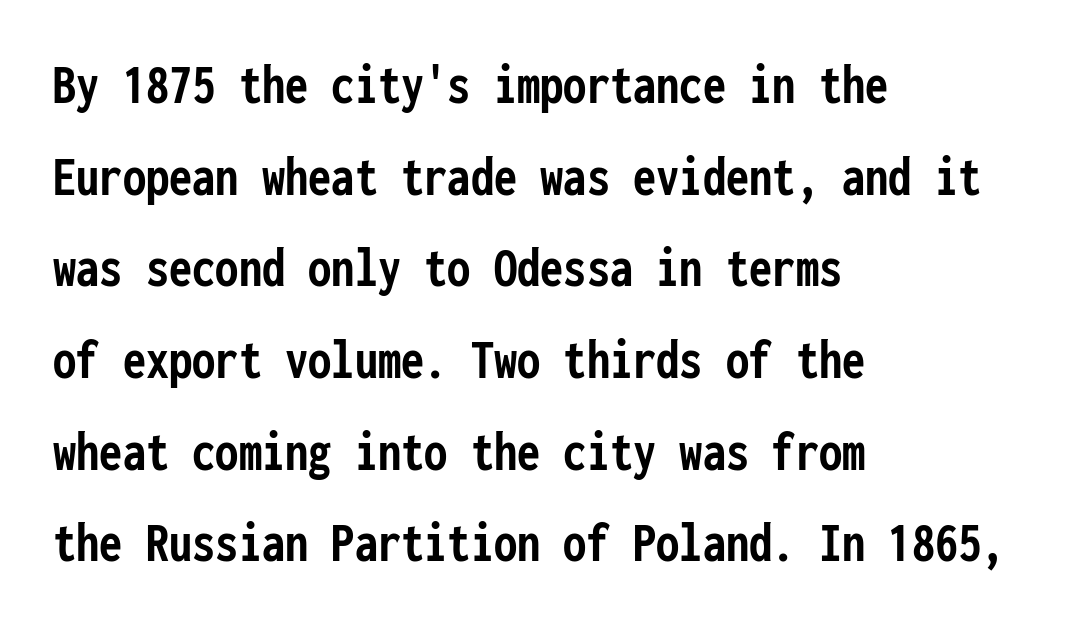
Do the letters lean? They stand straight. The face used here has the dense, thick strokes of a bold. The ragged edge is on the right, which tells us the setting is flush left. The letters carry no serifs — their stems end cleanly without finishing strokes.
